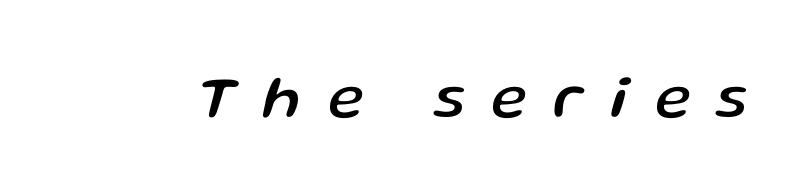
Q: Is the text italic (slanted)? A: Yes, it leans right by about 13 degrees.
Q: Is the text underlined? A: No.
Q: Is the spacing between letters normal or unusually wide? A: Unusually wide.
Q: Width (condensed, normal, or wide)? A: Normal.
Q: Stroke contrast? A: Low.
Q: x-height? A: Medium.
Q: Monospaced? A: No.
